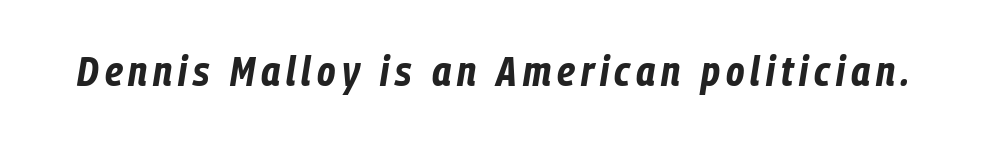
{"italic": "yes", "lean": "right", "slant_degrees": 9, "bold": "yes", "weight": "bold", "width": "condensed", "stroke_contrast": "low", "x_height": "medium", "monospaced": "no", "underline": "no", "glyph_px": 42}
